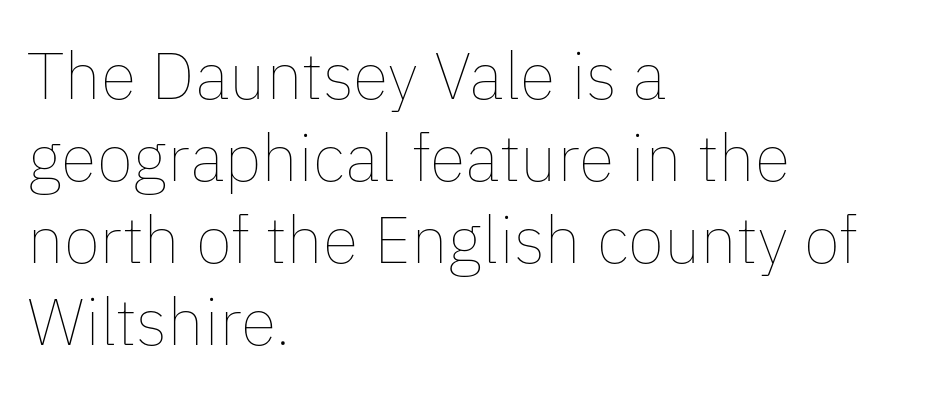
The image shows 66 px thin type, upright; set left-aligned, line spacing 1.24x, normal letter spacing, not underlined; low stroke contrast and a medium x-height.
